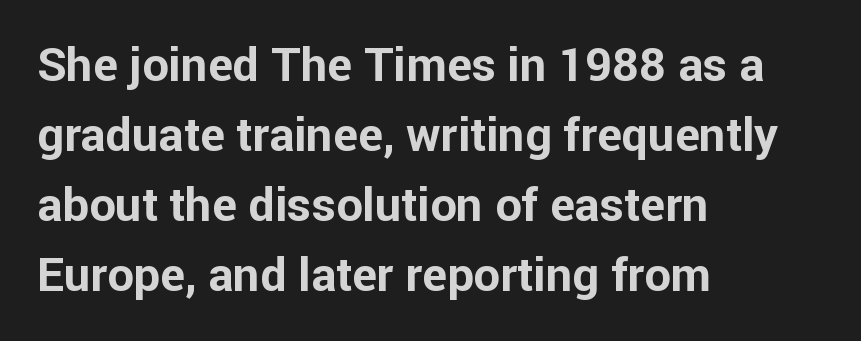
Q: Is the text bold? A: Yes.
Q: Is the text italic (slanted)? A: No, it is upright.
Q: Is the typeface a serif or a sans-serif typeface? A: Sans-serif.
Q: Is the text underlined? A: No.
Q: How is the paragraph aligned? A: Left-aligned.
Q: Is the spacing between letters normal or unusually wide? A: Normal.
Q: Is the spacing between lines tight, normal or loose? A: Normal.
Q: Width (condensed, normal, or wide)? A: Normal.
Q: Stroke contrast? A: Low.
Q: x-height? A: Medium.
Q: Monospaced? A: No.
